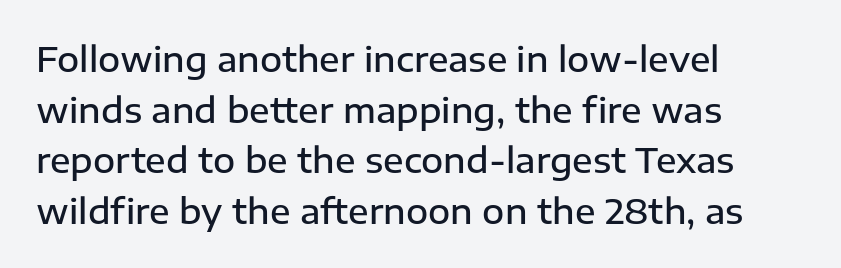
{"serif": "no", "italic": "no", "bold": "semi", "weight": "semibold", "width": "normal", "stroke_contrast": "low", "x_height": "medium", "monospaced": "no", "underline": "no", "align": "left", "line_spacing": "normal", "line_spacing_ratio": 1.49, "letter_spacing": "normal", "letter_spacing_em": 0.0, "glyph_px": 34}
